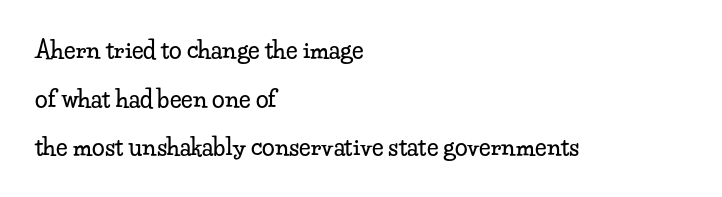
Vertically, the passage feels expansive, rows floating well apart. Bare-footed words on every line. The letters stand upright; this is a roman face. Compared with a centered layout, this one pins lines to the left instead. Spacing between characters is what you'd get straight out of the box.
